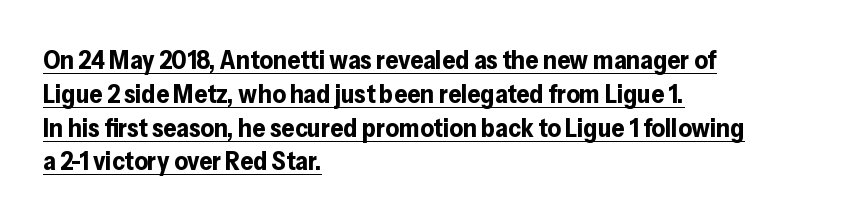
{"italic": "no", "bold": "yes", "underline": "yes", "align": "left", "line_spacing": "normal", "line_spacing_ratio": 1.3, "letter_spacing": "normal", "letter_spacing_em": 0.0, "glyph_px": 26}
